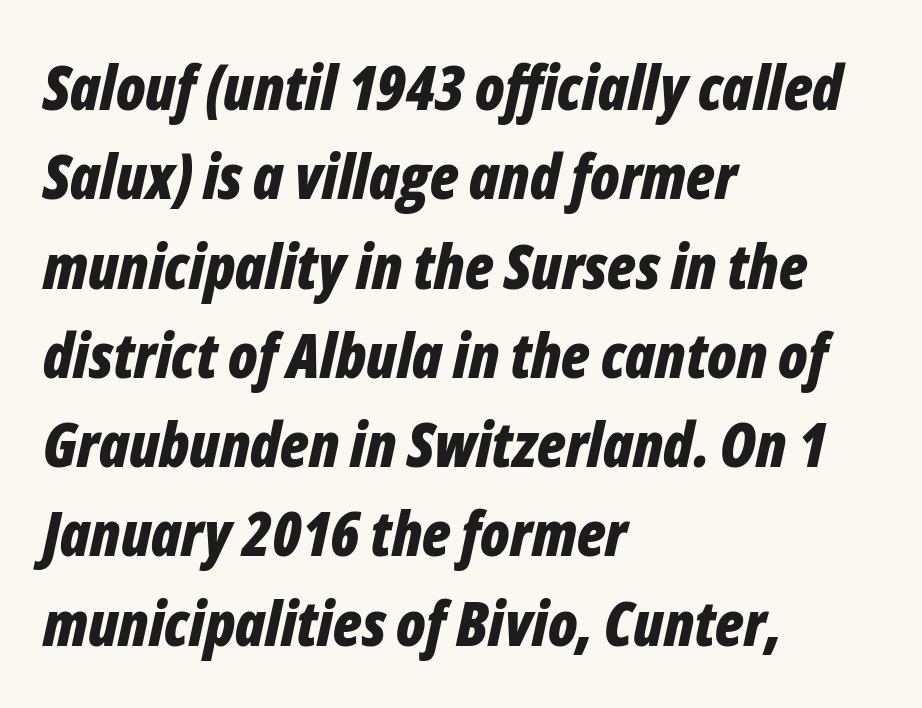
Here the designer chose a conventional face with non-uniform glyph widths. The letterforms sit shoulder to shoulder at normal distance. The rendering applies a slant to the glyphs. Quick note: interline space is typical.
